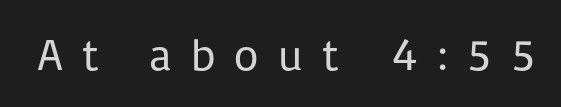
Q: Is the text bold? A: No.
Q: Is the text italic (slanted)? A: No, it is upright.
Q: Is the typeface a serif or a sans-serif typeface? A: Sans-serif.
Q: Is the text underlined? A: No.
Q: Is the spacing between letters normal or unusually wide? A: Unusually wide.
Q: Width (condensed, normal, or wide)? A: Normal.
Q: Stroke contrast? A: Low.
Q: x-height? A: Medium.
Q: Monospaced? A: No.
